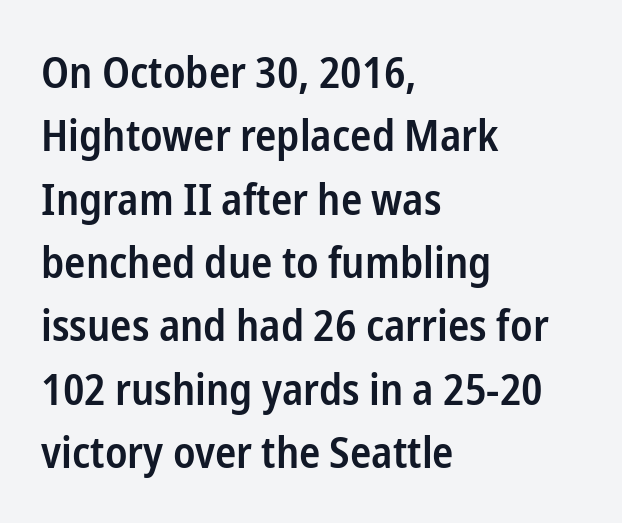
Is there any slant? The stems are plumb. Baseline-to-baseline distance is the conventional proportion of letter height. Spacing verdict: proportional, widths tailored to each character. Visually the block forms a straight wall on the left and a jagged coastline on the right. The font is running at a semibold setting, under full bold.
